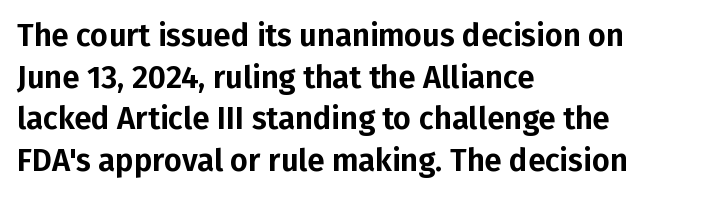
Q: Is the text italic (slanted)? A: No, it is upright.
Q: Is the typeface a serif or a sans-serif typeface? A: Sans-serif.
Q: Is the text underlined? A: No.
Q: How is the paragraph aligned? A: Left-aligned.
Q: Is the spacing between letters normal or unusually wide? A: Normal.
Q: Is the spacing between lines tight, normal or loose? A: Normal.
Q: Width (condensed, normal, or wide)? A: Normal.
Q: Stroke contrast? A: Low.
Q: x-height? A: Medium.
Q: Monospaced? A: No.
